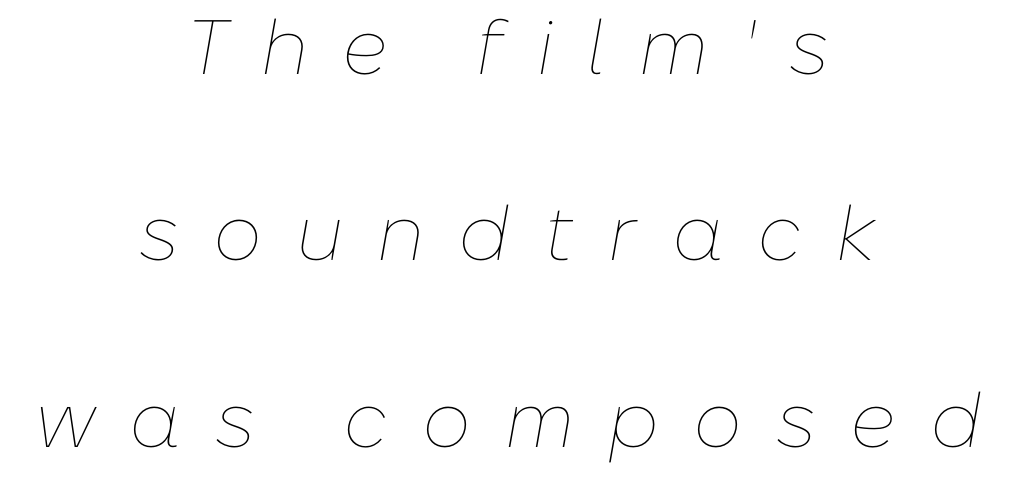
The image shows 77 px thin type, italic (leaning right); set centered, loose line spacing (2.42x), unusually wide letter spacing (+0.44 em), not underlined; low stroke contrast and a medium x-height.
